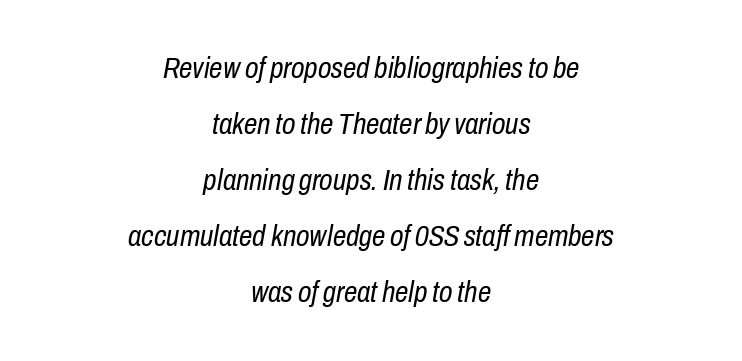
The image shows 30 px regular-weight, condensed type, italic (leaning right); set centered, line spacing 1.87x, normal letter spacing, not underlined; low stroke contrast and a medium x-height.
